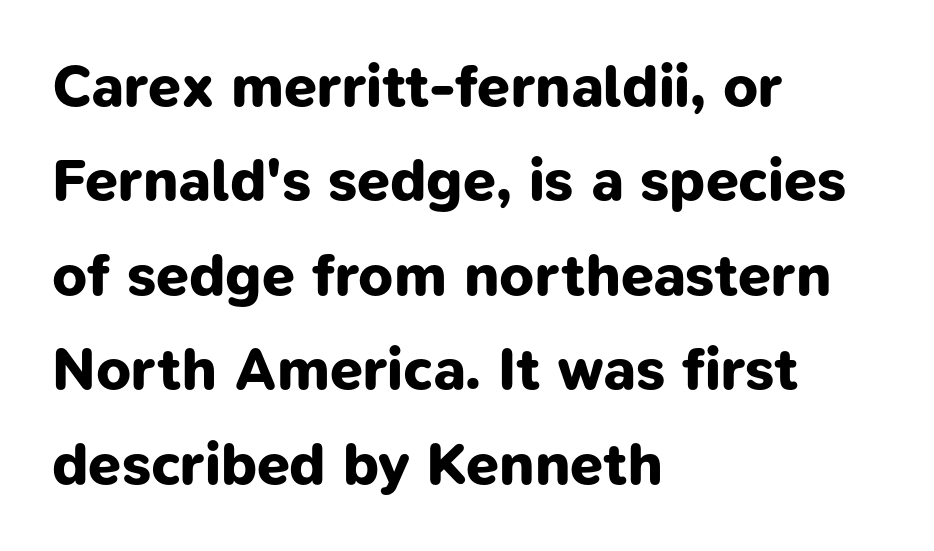
I'd describe the lettering as bold — thick and assertive. Examine the stroke ends and you'll find no serifs. Leading: standard. The rendering keeps characters at their native spacing. Letters rest on an invisible, unmarked baseline.
